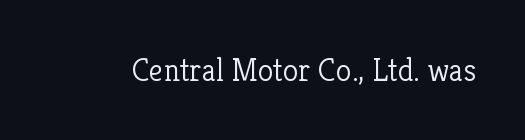
The image shows 32 px light serif type, upright; set normal letter spacing, not underlined; low stroke contrast and a medium x-height.
